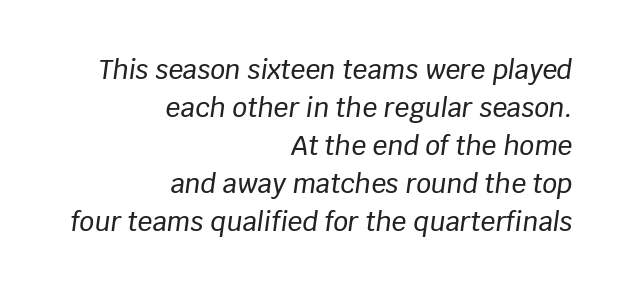
One glance says typical: line gaps are just what's usual. Is the letter spacing exaggerated? No — it looks like the ordinary default. The face used here has a pronounced slope to its letters. Glance below the letters and you will spot only blank space.
